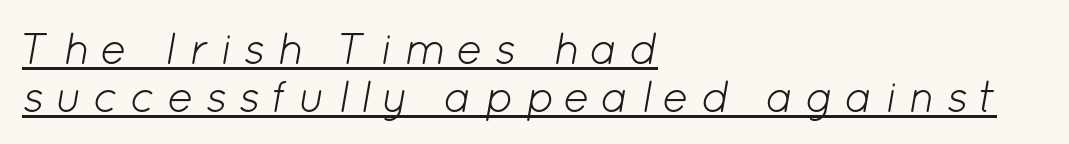
{"italic": "yes", "lean": "right", "slant_degrees": 12, "bold": "no", "weight": "light", "width": "normal", "stroke_contrast": "low", "x_height": "medium", "monospaced": "no", "underline": "yes", "align": "left", "line_spacing": "tight", "line_spacing_ratio": 1.09, "letter_spacing": "wide", "letter_spacing_em": 0.26, "glyph_px": 44}
